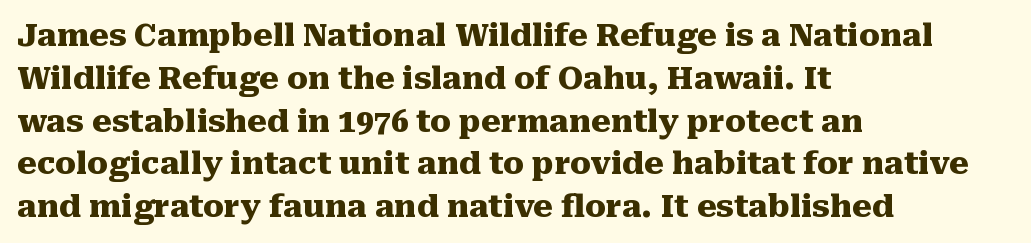
Q: Is the text bold? A: Yes.
Q: Is the text italic (slanted)? A: No, it is upright.
Q: Is the typeface a serif or a sans-serif typeface? A: Serif.
Q: Is the text underlined? A: No.
Q: How is the paragraph aligned? A: Left-aligned.
Q: Is the spacing between letters normal or unusually wide? A: Normal.
Q: Is the spacing between lines tight, normal or loose? A: Normal.
Q: Width (condensed, normal, or wide)? A: Normal.
Q: Stroke contrast? A: Medium.
Q: x-height? A: Medium.
Q: Monospaced? A: No.
